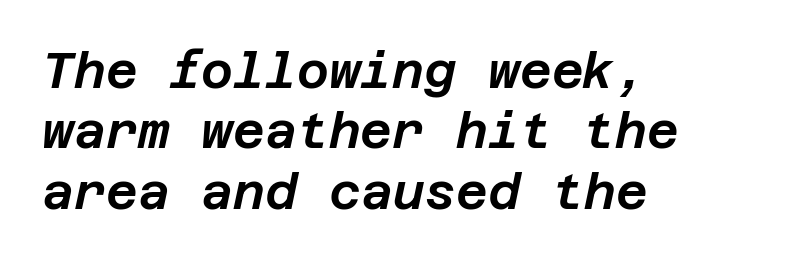
The image shows 49 px text type, italic (leaning right); set left-aligned, line spacing 1.23x, normal letter spacing, not underlined; low stroke contrast and a large x-height.
